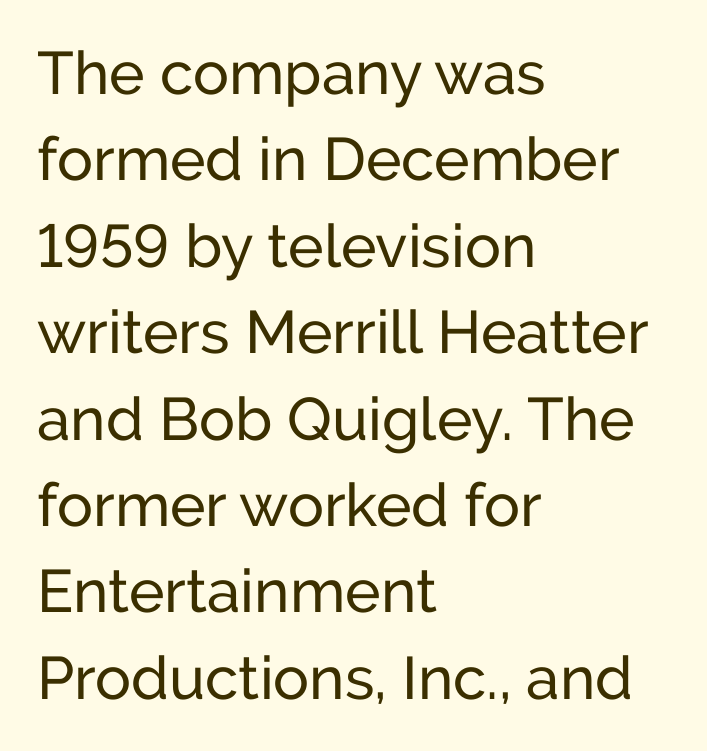
Q: Is the text italic (slanted)? A: No, it is upright.
Q: Is the typeface a serif or a sans-serif typeface? A: Sans-serif.
Q: Is the text underlined? A: No.
Q: How is the paragraph aligned? A: Left-aligned.
Q: Is the spacing between letters normal or unusually wide? A: Normal.
Q: Is the spacing between lines tight, normal or loose? A: Normal.
Q: Width (condensed, normal, or wide)? A: Normal.
Q: Stroke contrast? A: Low.
Q: x-height? A: Medium.
Q: Monospaced? A: No.
